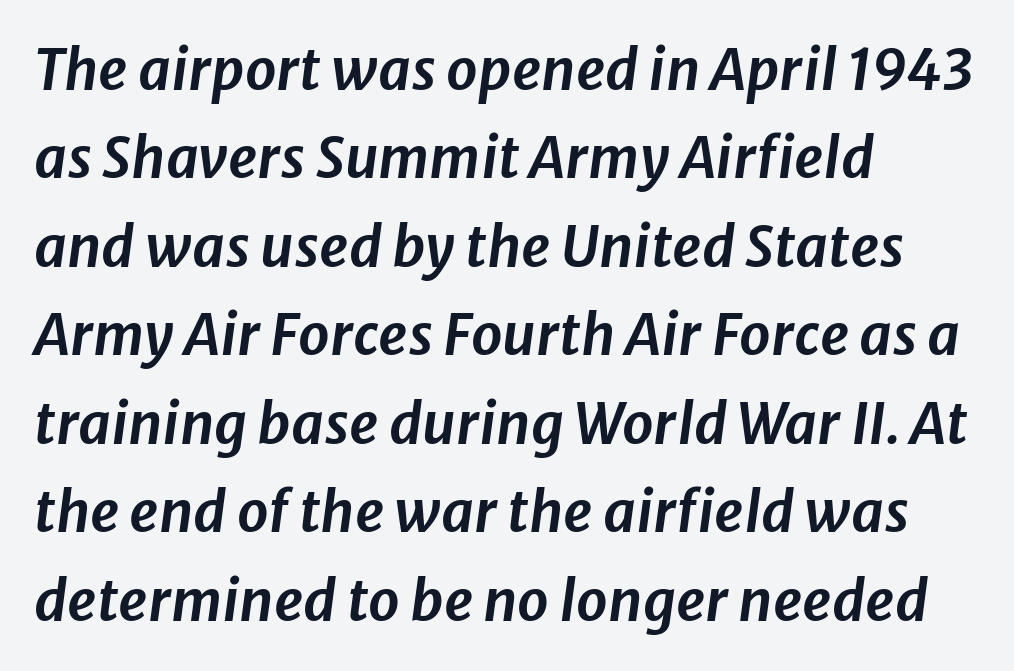
The image shows 56 px text type, italic (leaning right); set left-aligned, normal line spacing (1.58x), normal letter spacing, not underlined; low stroke contrast and a medium x-height.
